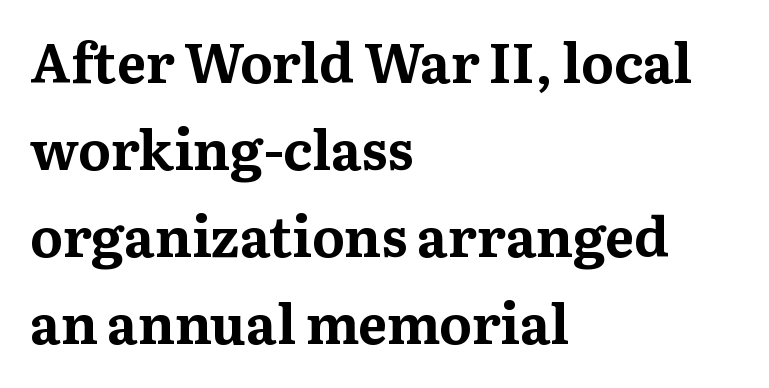
The image shows 55 px bold serif type, upright; set left-aligned, normal line spacing (1.58x), normal letter spacing, not underlined; medium stroke contrast and a medium x-height.
